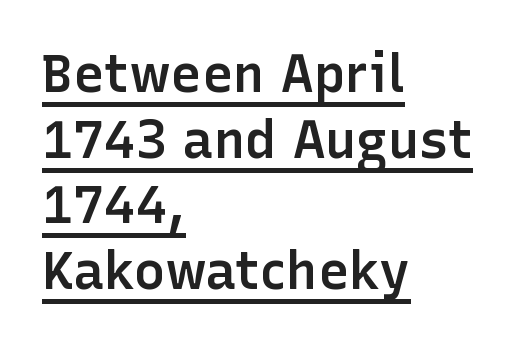
{"serif": "no", "italic": "no", "bold": "semi", "weight": "semibold", "width": "normal", "stroke_contrast": "low", "x_height": "medium", "monospaced": "no", "underline": "yes", "align": "left", "line_spacing": "normal", "line_spacing_ratio": 1.26, "letter_spacing": "normal", "letter_spacing_em": 0.0, "glyph_px": 52}
